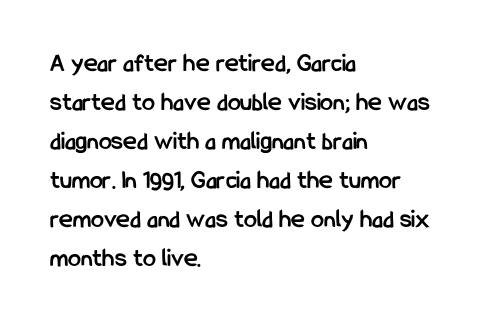
The image shows 26 px bold type, upright; set left-aligned, normal line spacing (1.5x), normal letter spacing, not underlined.
